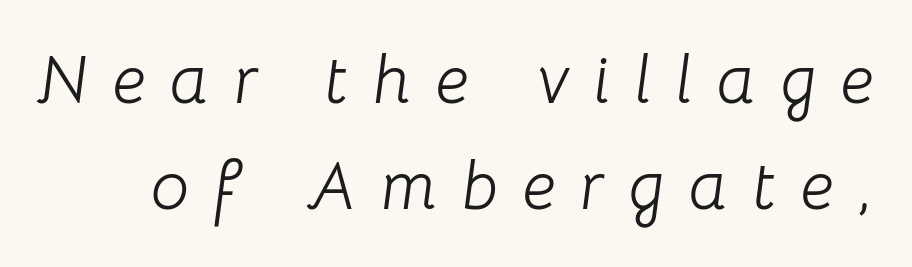
Q: Is the text bold? A: No.
Q: Is the text italic (slanted)? A: Yes, it leans right by about 8 degrees.
Q: Is the text underlined? A: No.
Q: Is the spacing between letters normal or unusually wide? A: Unusually wide.
Q: Is the spacing between lines tight, normal or loose? A: Normal.
Q: Width (condensed, normal, or wide)? A: Normal.
Q: Stroke contrast? A: Low.
Q: x-height? A: Medium.
Q: Monospaced? A: No.
